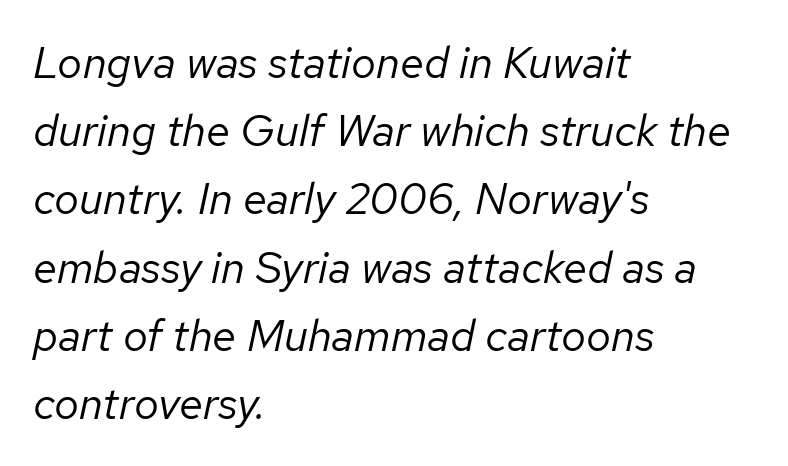
The image shows 44 px regular-weight type, italic (leaning right); set left-aligned, normal line spacing (1.55x), normal letter spacing, not underlined; low stroke contrast and a medium x-height.
